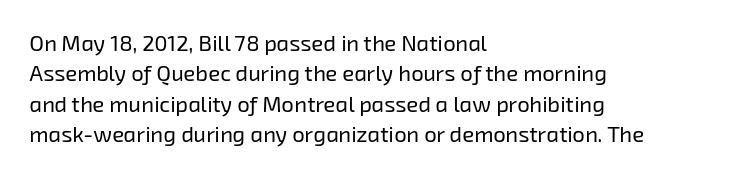
{"bold": "no", "underline": "no", "align": "left", "line_spacing": "normal", "line_spacing_ratio": 1.38, "letter_spacing": "normal", "letter_spacing_em": 0.0, "glyph_px": 22}
